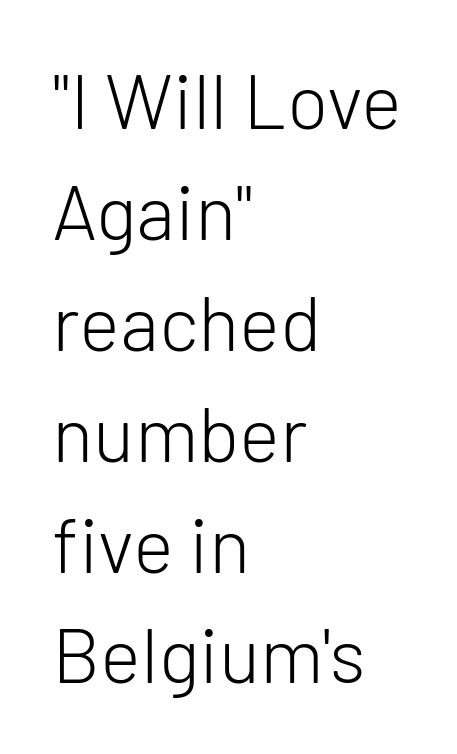
{"serif": "no", "italic": "no", "bold": "no", "weight": "light", "width": "normal", "stroke_contrast": "low", "x_height": "medium", "monospaced": "no", "underline": "no", "align": "left", "line_spacing": "normal", "line_spacing_ratio": 1.44, "letter_spacing": "normal", "letter_spacing_em": 0.0, "glyph_px": 77}
